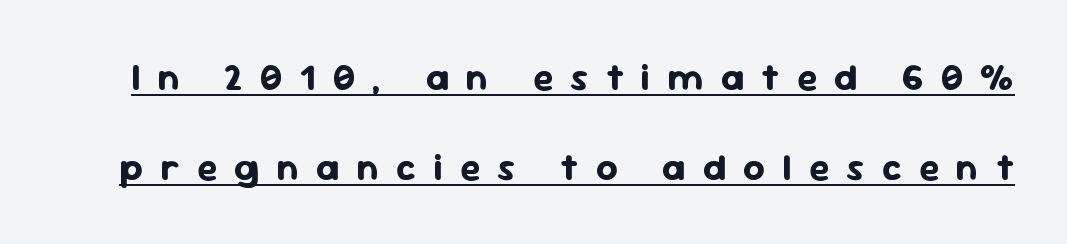
Every word sits above its own underline. Is this a sans? Yes — the strokes have no serifs. Characters remain perfectly vertical along every line. The passage shown is emphatically bold.
